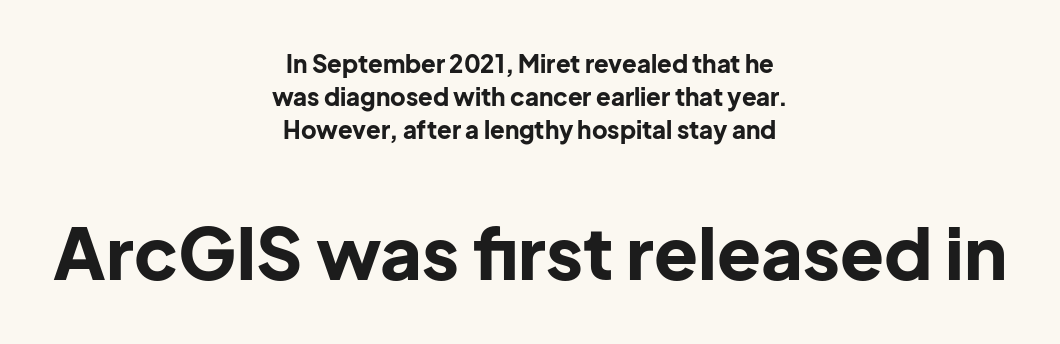
The following chunk of copy outweighs the initial chunk in type size. Default kerning and tracking; the words read as compact shapes. Unlike italic type, these characters show no tilt at all. The characters display no serif detailing; their extremities are plain. This is heavy type, rendered in bold. Proportional: the letters do not fall into vertical columns.
